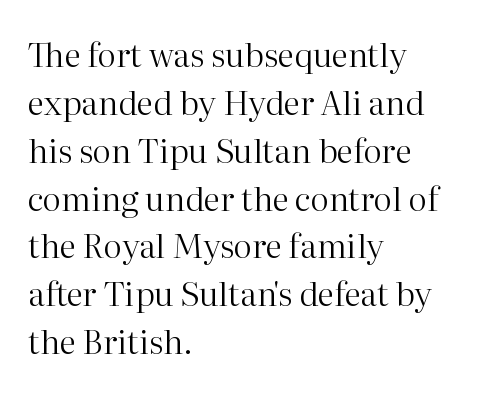
Q: Is the text bold? A: No.
Q: Is the text italic (slanted)? A: No, it is upright.
Q: Is the typeface a serif or a sans-serif typeface? A: Serif.
Q: Is the text underlined? A: No.
Q: How is the paragraph aligned? A: Left-aligned.
Q: Is the spacing between letters normal or unusually wide? A: Normal.
Q: Is the spacing between lines tight, normal or loose? A: Normal.
Q: Width (condensed, normal, or wide)? A: Normal.
Q: Stroke contrast? A: High.
Q: x-height? A: Medium.
Q: Monospaced? A: No.
